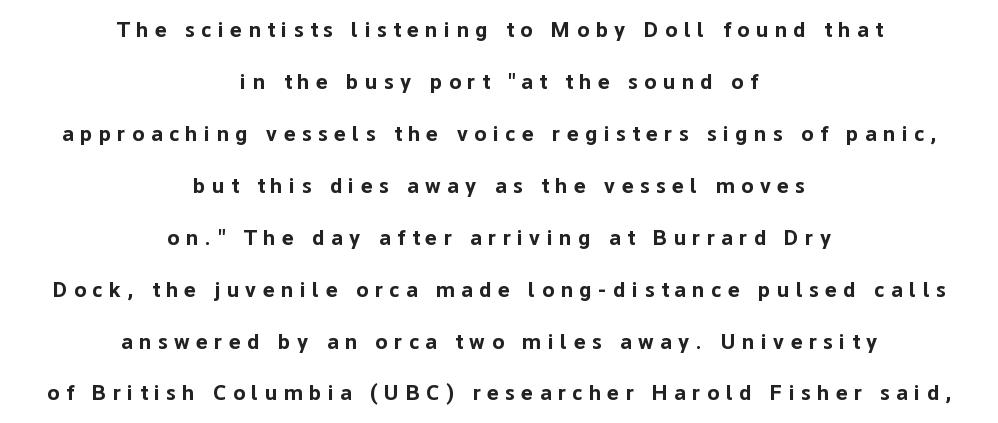
Q: Is the text bold? A: Yes.
Q: Is the text italic (slanted)? A: No, it is upright.
Q: Is the text underlined? A: No.
Q: How is the paragraph aligned? A: Centered.
Q: Is the spacing between letters normal or unusually wide? A: Unusually wide.
Q: Is the spacing between lines tight, normal or loose? A: Loose.
